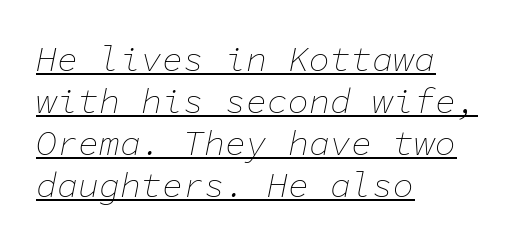
{"italic": "yes", "lean": "right", "slant_degrees": 11, "bold": "no", "weight": "thin", "width": "normal", "stroke_contrast": "low", "x_height": "medium", "monospaced": "yes", "underline": "yes", "align": "left", "line_spacing_ratio": 1.2, "letter_spacing": "normal", "letter_spacing_em": 0.0, "glyph_px": 35}
